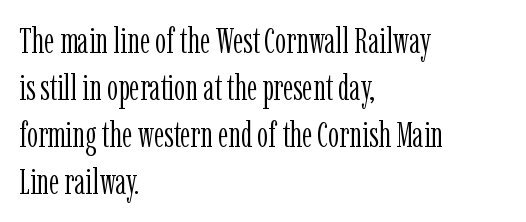
{"serif": "yes", "italic": "no", "bold": "no", "weight": "light", "width": "condensed", "stroke_contrast": "low", "x_height": "medium", "monospaced": "no", "underline": "no", "align": "left", "line_spacing": "normal", "line_spacing_ratio": 1.34, "letter_spacing": "normal", "letter_spacing_em": 0.0, "glyph_px": 35}
